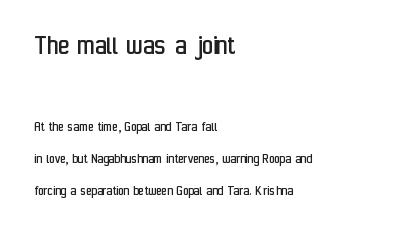
The image shows 30 px regular-weight, condensed sans-serif type, upright; set left-aligned, loose line spacing (2.11x), normal letter spacing, not underlined; the first (top) block is 2.0x larger; low stroke contrast and a medium x-height.
